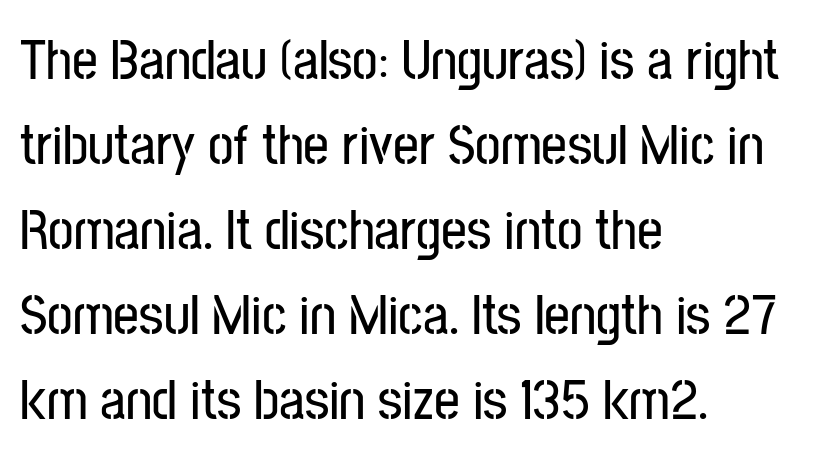
Vertical strokes here are truly vertical. Nobody drew a line under any word here. The text block is weighted toward the left margin, trailing off unevenly rightward. One glance says typical: line gaps are just what's usual. Is this a sans? Yes — the strokes have no serifs.
